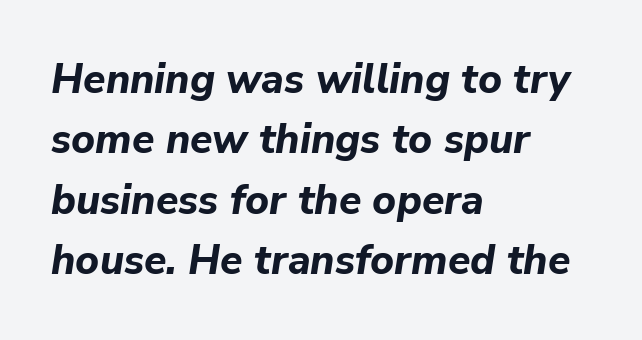
Q: Is the text bold? A: Yes.
Q: Is the text italic (slanted)? A: Yes, it leans right by about 9 degrees.
Q: Is the text underlined? A: No.
Q: How is the paragraph aligned? A: Left-aligned.
Q: Is the spacing between letters normal or unusually wide? A: Normal.
Q: Is the spacing between lines tight, normal or loose? A: Normal.
Q: Width (condensed, normal, or wide)? A: Normal.
Q: Stroke contrast? A: Low.
Q: x-height? A: Medium.
Q: Monospaced? A: No.
